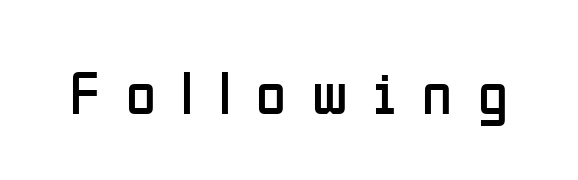
Q: Is the text bold? A: No.
Q: Is the text italic (slanted)? A: No, it is upright.
Q: Is the typeface a serif or a sans-serif typeface? A: Sans-serif.
Q: Is the text underlined? A: No.
Q: Is the spacing between letters normal or unusually wide? A: Unusually wide.
Q: Width (condensed, normal, or wide)? A: Condensed.
Q: Stroke contrast? A: Low.
Q: x-height? A: Medium.
Q: Monospaced? A: No.
